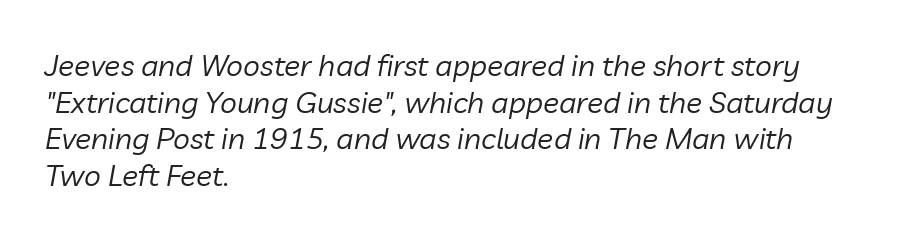
The image shows 30 px regular-weight type, italic (leaning right); set left-aligned, line spacing 1.22x, normal letter spacing, not underlined; low stroke contrast and a medium x-height.
